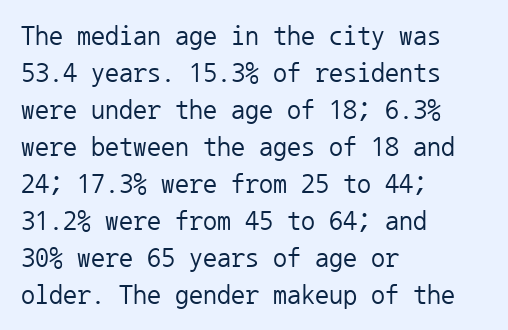
Q: Is the text bold? A: No.
Q: Is the text italic (slanted)? A: No, it is upright.
Q: Is the typeface a serif or a sans-serif typeface? A: Sans-serif.
Q: Is the text underlined? A: No.
Q: How is the paragraph aligned? A: Left-aligned.
Q: Is the spacing between letters normal or unusually wide? A: Normal.
Q: Is the spacing between lines tight, normal or loose? A: Normal.
Q: Width (condensed, normal, or wide)? A: Normal.
Q: Stroke contrast? A: Low.
Q: x-height? A: Medium.
Q: Monospaced? A: Yes.
